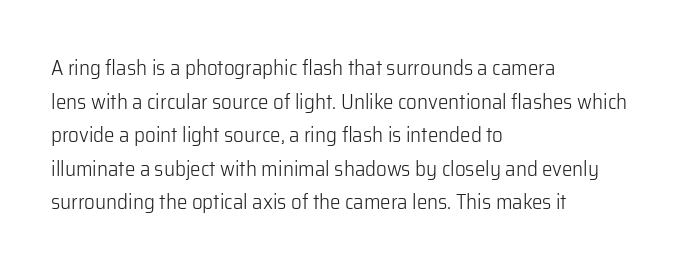
The image shows 21 px text type, upright; set left-aligned, normal line spacing (1.6x), normal letter spacing, not underlined.
